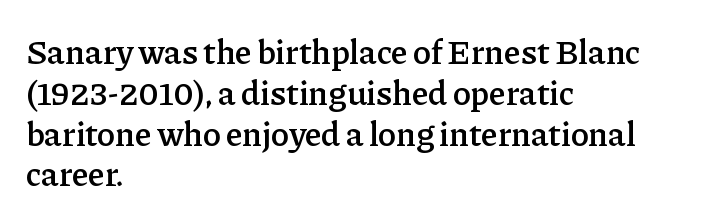
The image shows 34 px semibold serif type, upright; set left-aligned, line spacing 1.2x, normal letter spacing, not underlined; low stroke contrast and a medium x-height.
